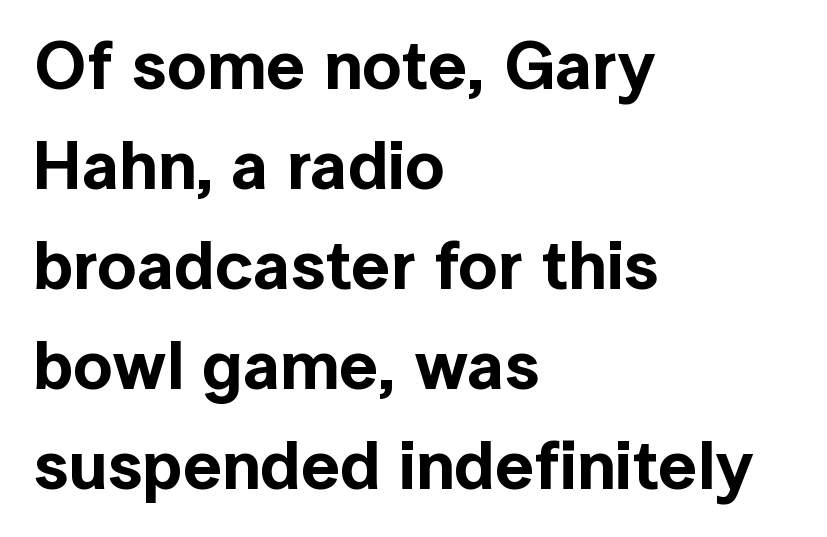
Q: Is the text italic (slanted)? A: No, it is upright.
Q: Is the typeface a serif or a sans-serif typeface? A: Sans-serif.
Q: Is the text underlined? A: No.
Q: How is the paragraph aligned? A: Left-aligned.
Q: Is the spacing between letters normal or unusually wide? A: Normal.
Q: Is the spacing between lines tight, normal or loose? A: Normal.
Q: Width (condensed, normal, or wide)? A: Normal.
Q: x-height? A: Medium.
Q: Monospaced? A: No.
